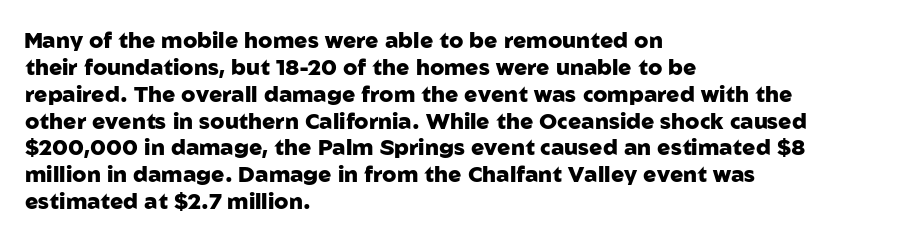
The image shows 22 px bold type, upright; set left-aligned, line spacing 1.22x, normal letter spacing, not underlined.
